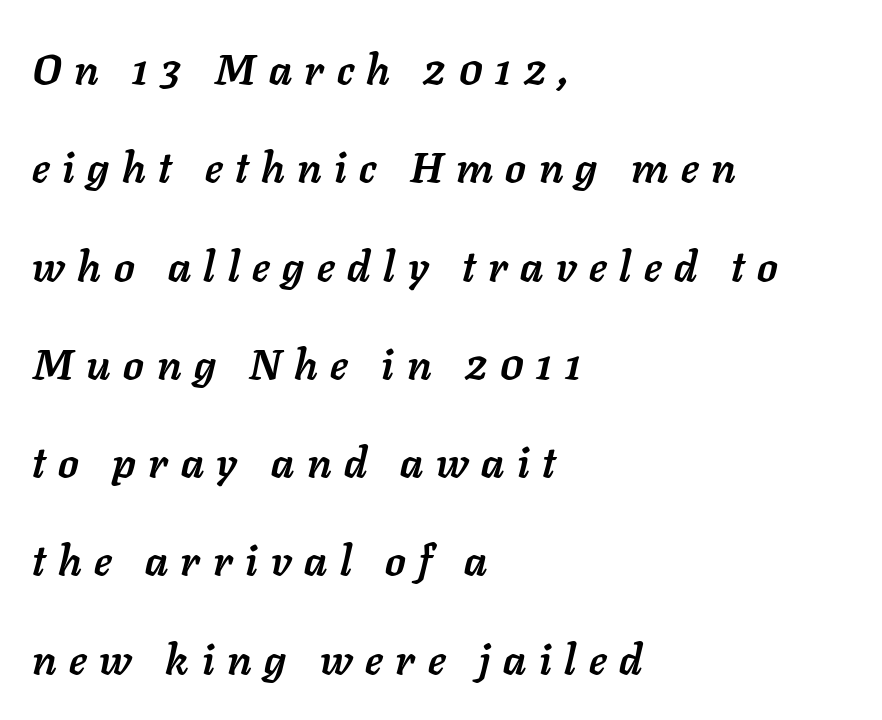
Q: Is the text bold? A: Yes.
Q: Is the text italic (slanted)? A: Yes, it leans right by about 11 degrees.
Q: Is the text underlined? A: No.
Q: How is the paragraph aligned? A: Left-aligned.
Q: Is the spacing between letters normal or unusually wide? A: Unusually wide.
Q: Is the spacing between lines tight, normal or loose? A: Loose.
Q: Width (condensed, normal, or wide)? A: Normal.
Q: Stroke contrast? A: Low.
Q: x-height? A: Medium.
Q: Monospaced? A: No.
